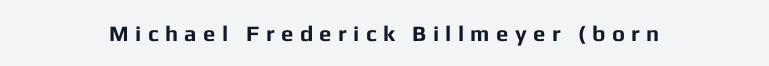
The image shows 22 px bold type, upright; set unusually wide letter spacing (+0.29 em), not underlined.
